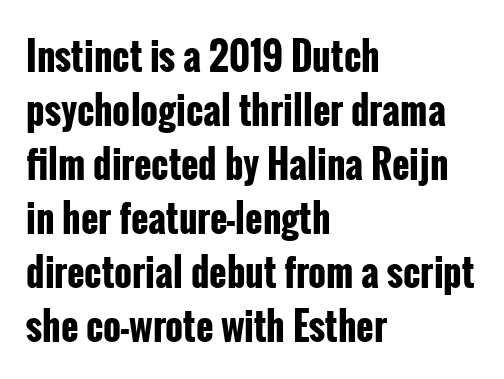
{"serif": "no", "italic": "no", "bold": "yes", "weight": "bold", "width": "condensed", "stroke_contrast": "low", "x_height": "medium", "monospaced": "no", "underline": "no", "align": "left", "line_spacing": "normal", "line_spacing_ratio": 1.42, "letter_spacing": "normal", "letter_spacing_em": 0.0, "glyph_px": 38}
